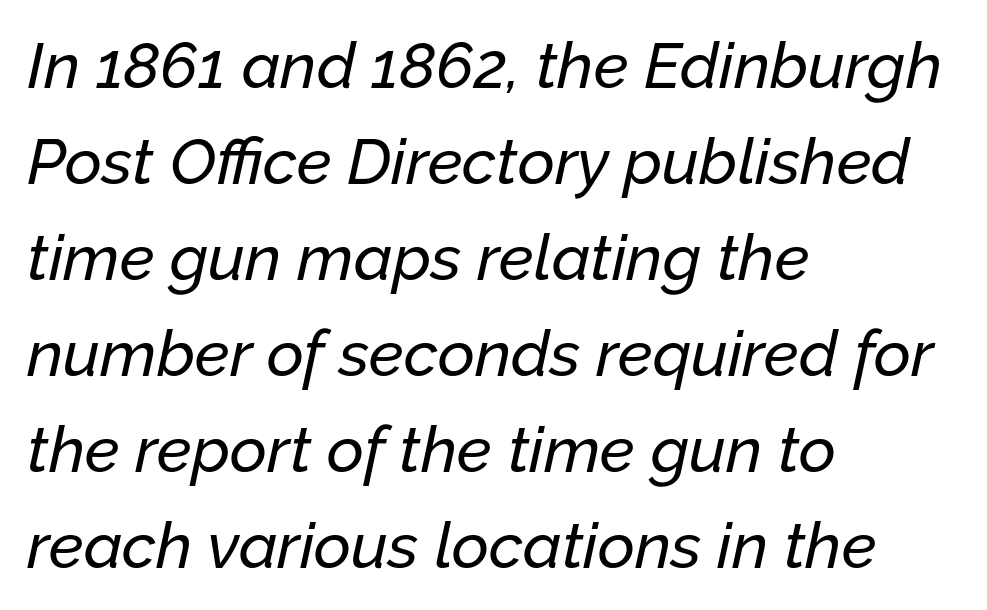
The image shows 64 px text type, italic (leaning right); set left-aligned, normal line spacing (1.5x), normal letter spacing, not underlined; low stroke contrast and a medium x-height.
